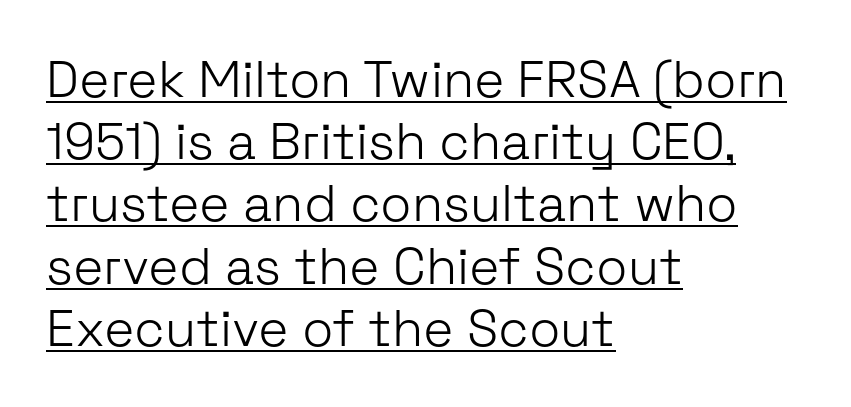
{"serif": "no", "italic": "no", "bold": "no", "weight": "light", "width": "normal", "stroke_contrast": "low", "x_height": "medium", "monospaced": "no", "underline": "yes", "align": "left", "line_spacing_ratio": 1.22, "letter_spacing": "normal", "letter_spacing_em": 0.0, "glyph_px": 51}
